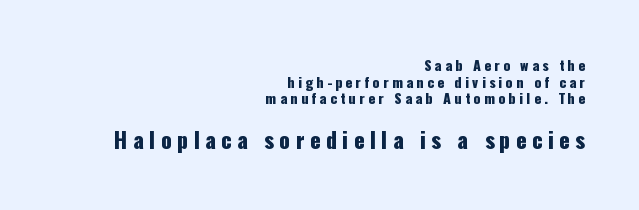
{"italic": "no", "underline": "no", "align": "right", "line_spacing_ratio": 1.19, "letter_spacing": "wide", "letter_spacing_em": 0.24, "larger_block": "second", "size_ratio": 1.57, "glyph_px": 22}
